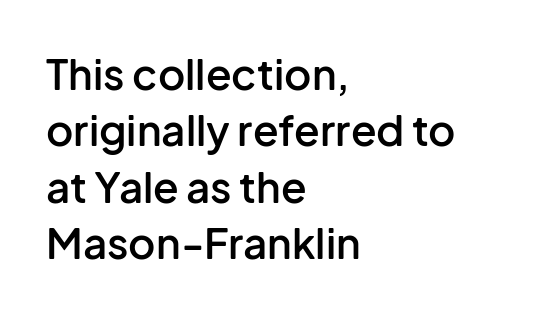
Strokes here are thickened, but only to semibold level. The text was rendered using a sans face with plain stroke endings. Clear beneath every line of the passage. The lettering holds an erect, upright posture throughout. Interline gaps are of average width in this sample.
